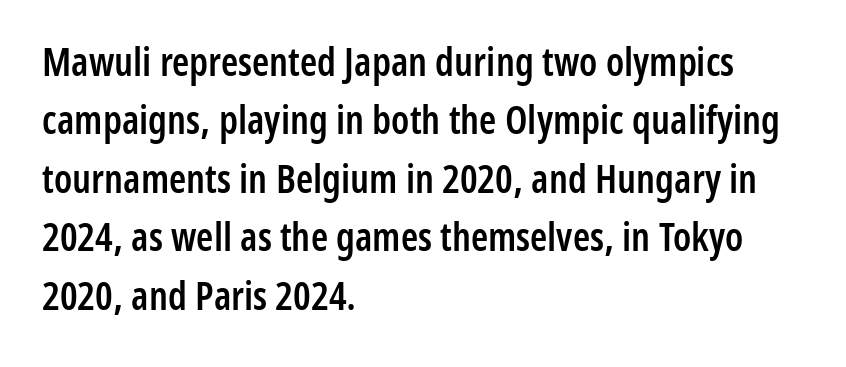
The image shows 39 px semibold, condensed sans-serif type, upright; set left-aligned, normal line spacing (1.5x), normal letter spacing, not underlined; low stroke contrast and a medium x-height.
